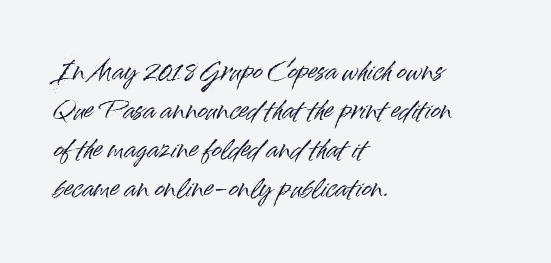
{"underline": "no", "align": "left", "line_spacing": "normal", "line_spacing_ratio": 1.62, "letter_spacing": "normal", "letter_spacing_em": 0.0, "glyph_px": 24}
